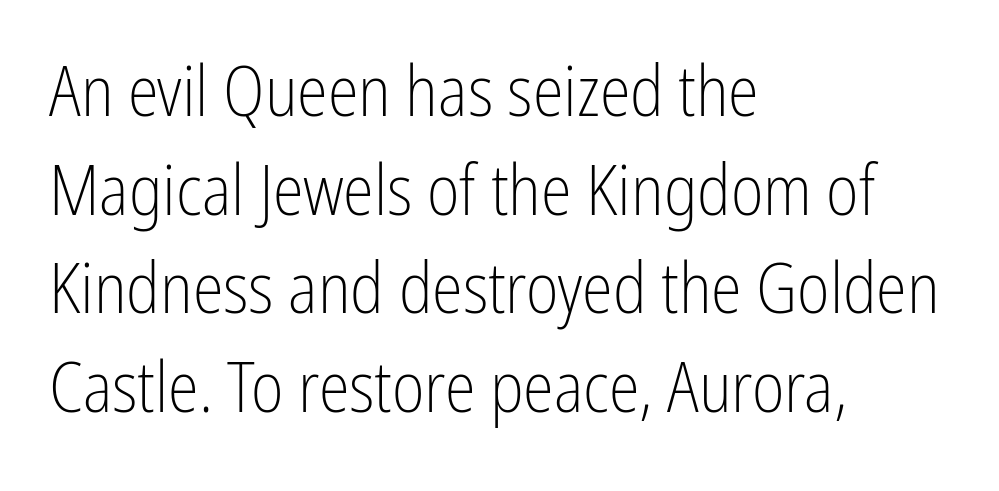
{"serif": "no", "italic": "no", "bold": "no", "weight": "light", "width": "condensed", "stroke_contrast": "low", "x_height": "medium", "monospaced": "no", "underline": "no", "align": "left", "line_spacing": "normal", "line_spacing_ratio": 1.41, "letter_spacing": "normal", "letter_spacing_em": 0.0, "glyph_px": 70}
